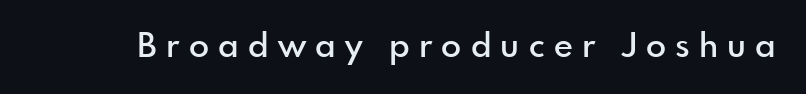
The image shows 33 px semibold sans-serif type, upright; set unusually wide letter spacing (+0.28 em), not underlined; a small x-height.
